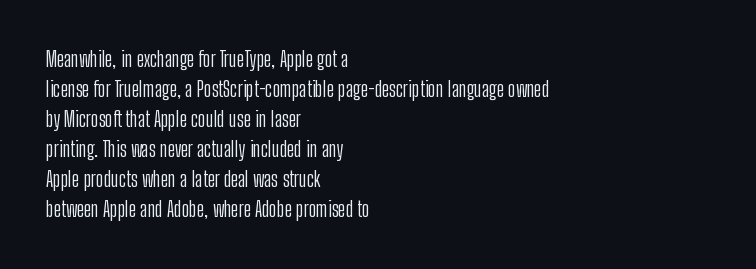
Compared with typical body copy, the letter spacing here is the same. The text block is weighted toward the left margin, trailing off unevenly rightward. The foot of each line stays bare and open. Evenly set lines give the paragraph a standard silhouette. Stroke thickness stays within the range of a standard reading face or lighter.
